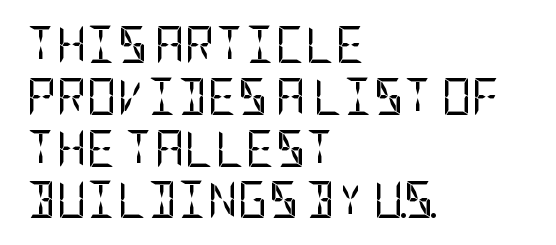
The paragraph shown leans on its left margin. This rendering employs a face without finishing strokes, i.e., a sans-serif. The font's upright variant was chosen for this text. The zone under the glyphs is completely vacant. Standard letterfit; no display-style spreading of the glyphs.
